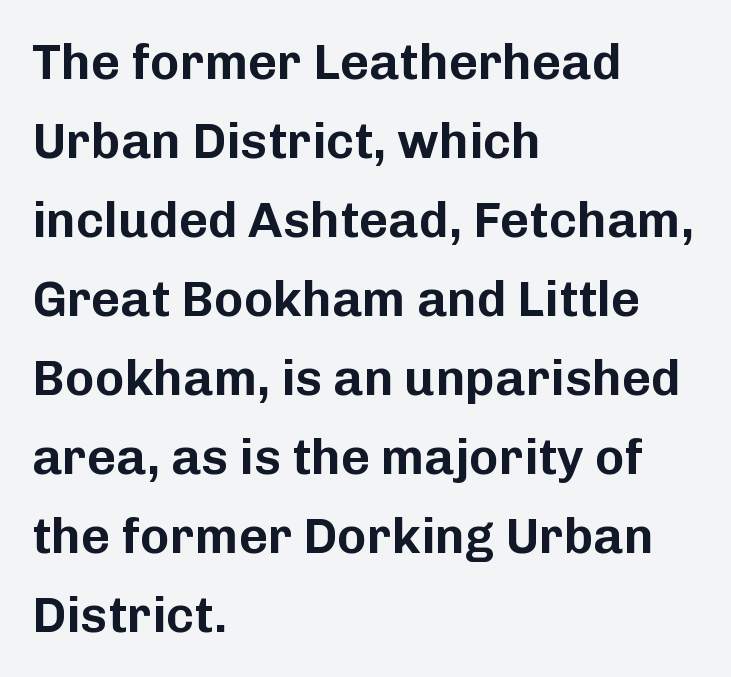
Q: Is the text italic (slanted)? A: No, it is upright.
Q: Is the typeface a serif or a sans-serif typeface? A: Sans-serif.
Q: Is the text underlined? A: No.
Q: How is the paragraph aligned? A: Left-aligned.
Q: Is the spacing between letters normal or unusually wide? A: Normal.
Q: Is the spacing between lines tight, normal or loose? A: Normal.
Q: Width (condensed, normal, or wide)? A: Normal.
Q: Stroke contrast? A: Low.
Q: x-height? A: Medium.
Q: Monospaced? A: No.
